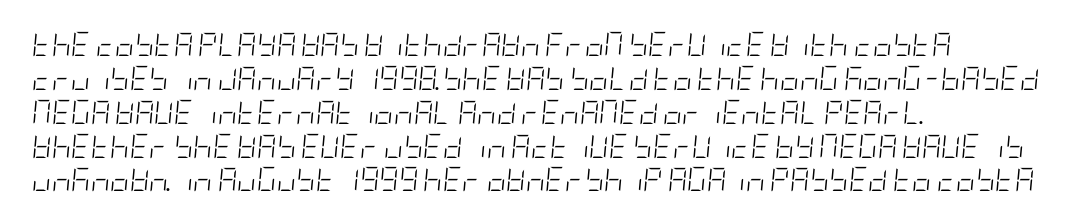
You can tell it's italic because the verticals aren't actually vertical. The ragged edge is on the right, which tells us the setting is flush left. Stems and bowls with no extra thickness — not bold. The strip under each line holds only bare page.
